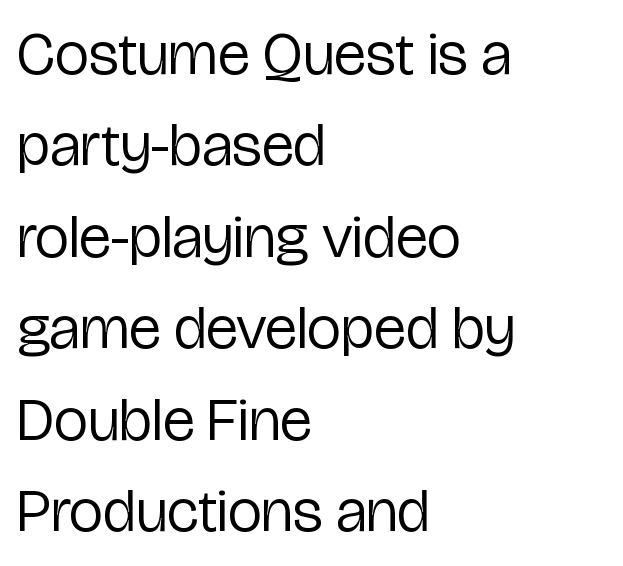
The image shows 61 px regular-weight, condensed sans-serif type, upright; set left-aligned, normal line spacing (1.5x), normal letter spacing, not underlined; low stroke contrast and a medium x-height.
